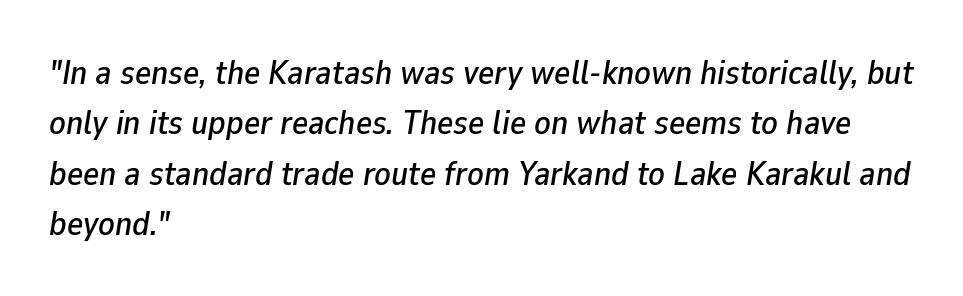
The image shows 34 px text type, italic (leaning right); set left-aligned, normal line spacing (1.48x), normal letter spacing, not underlined; low stroke contrast and a medium x-height.
